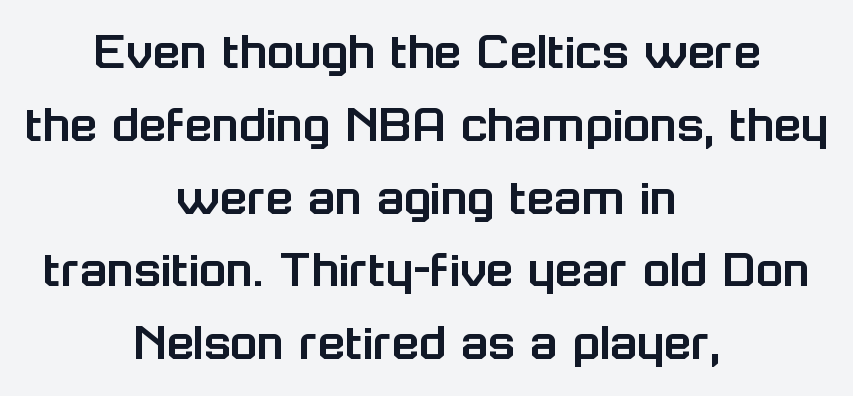
The image shows 56 px sans-serif type, upright; set centered, normal line spacing (1.3x), normal letter spacing, not underlined; low stroke contrast and a medium x-height.
